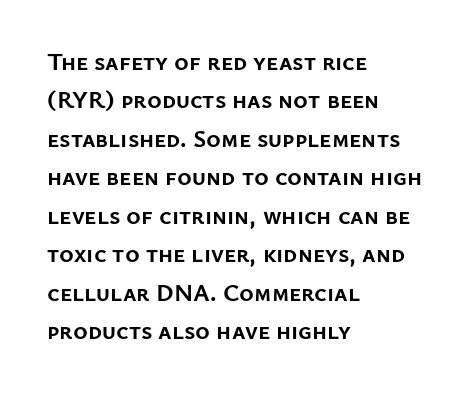
The image shows 25 px bold type, upright; set left-aligned, normal line spacing (1.54x), normal letter spacing, not underlined.
